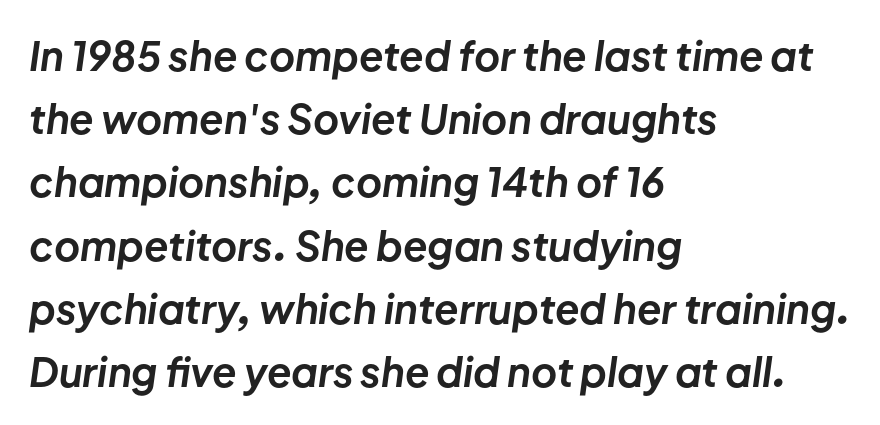
{"italic": "yes", "lean": "right", "slant_degrees": 8, "bold": "yes", "weight": "bold", "width": "normal", "stroke_contrast": "low", "x_height": "medium", "monospaced": "no", "underline": "no", "align": "left", "line_spacing": "normal", "line_spacing_ratio": 1.58, "letter_spacing": "normal", "letter_spacing_em": 0.0, "glyph_px": 40}
